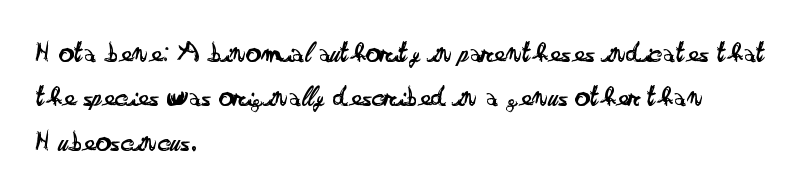
The image shows 30 px regular-weight, wide sans-serif type, upright; set left-aligned, normal line spacing (1.48x), normal letter spacing, not underlined; low stroke contrast and a small x-height.
